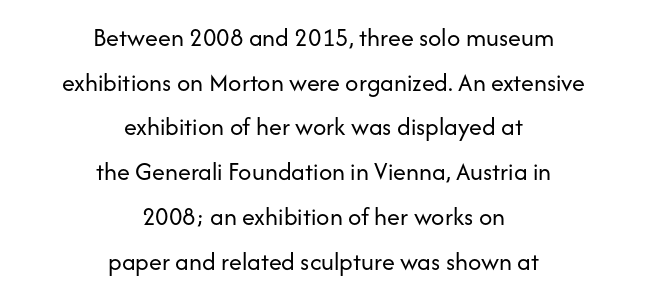
The image shows 26 px text type, upright; set centered, line spacing 1.72x, normal letter spacing, not underlined.
